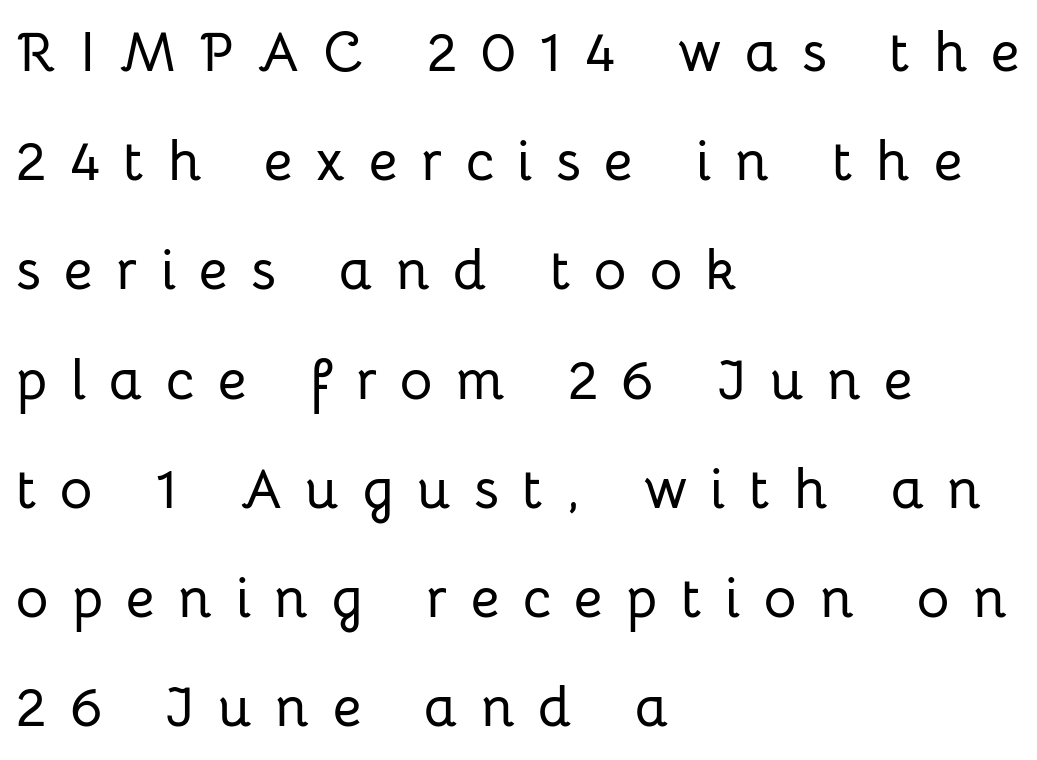
The glyphs in this specimen are sans serif. All the whitespace from short lines collects on the right. Note the varied advance widths — an 'i' is clearly narrower than an 'm'. Whoever set this chose breathing room over compactness in the vertical rhythm. A typesetter would mark this as roman, not italic. What stands out about the letter spacing? Its width — letters are far apart.
